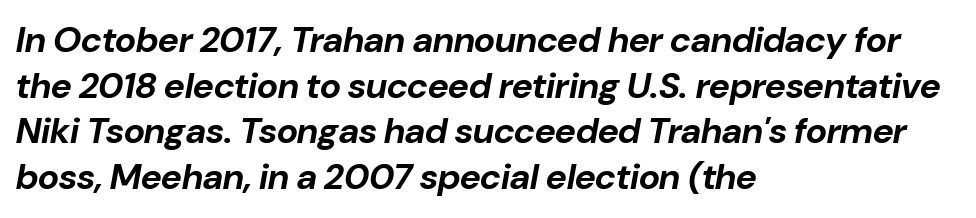
The image shows 36 px bold type, italic (leaning right); set left-aligned, normal line spacing (1.27x), normal letter spacing, not underlined; low stroke contrast and a medium x-height.
